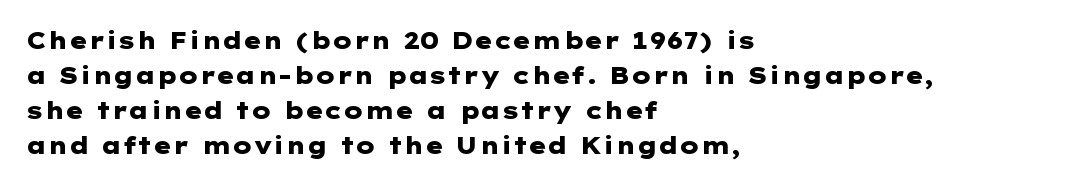
Q: Is the text bold? A: Yes.
Q: Is the text italic (slanted)? A: No, it is upright.
Q: Is the text underlined? A: No.
Q: How is the paragraph aligned? A: Left-aligned.
Q: Is the spacing between letters normal or unusually wide? A: Normal.
Q: Is the spacing between lines tight, normal or loose? A: Normal.
